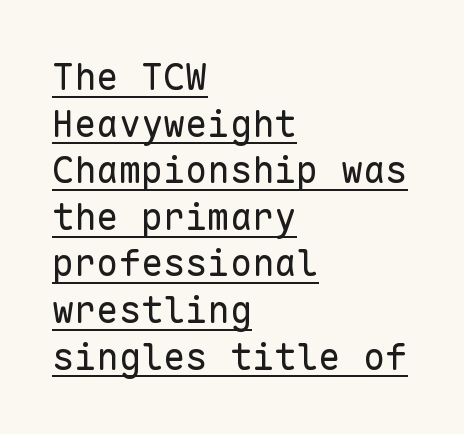
{"serif": "no", "italic": "no", "bold": "no", "weight": "regular", "width": "normal", "stroke_contrast": "low", "x_height": "medium", "monospaced": "yes", "underline": "yes", "align": "left", "line_spacing": "normal", "line_spacing_ratio": 1.26, "letter_spacing": "normal", "letter_spacing_em": 0.0, "glyph_px": 37}
